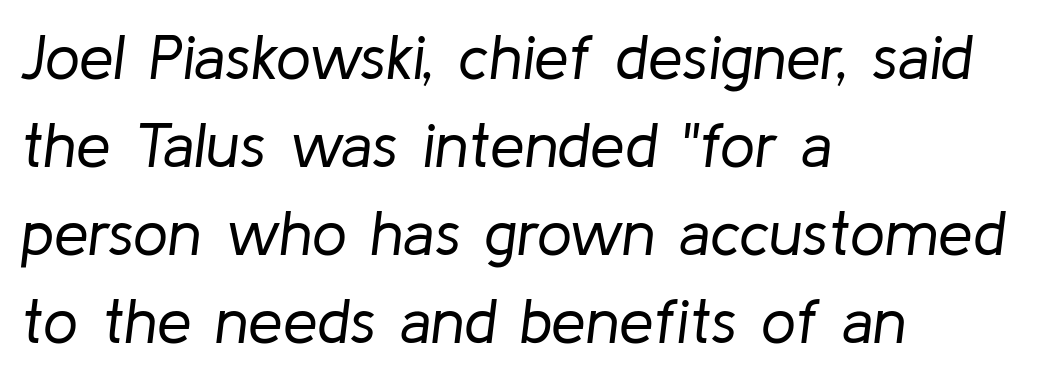
{"italic": "yes", "lean": "right", "slant_degrees": 8, "bold": "no", "weight": "regular", "width": "normal", "stroke_contrast": "low", "x_height": "medium", "monospaced": "no", "underline": "no", "align": "left", "line_spacing": "normal", "line_spacing_ratio": 1.42, "letter_spacing": "normal", "letter_spacing_em": 0.0, "glyph_px": 62}
